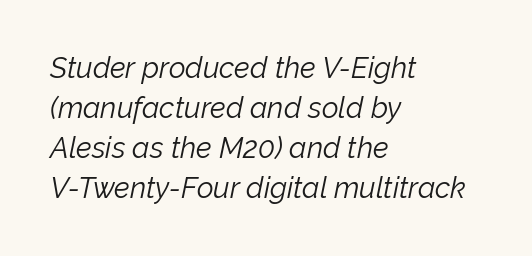
Words float on clear page, feet unadorned. The vertical gap from one line to the next is medium. This sample uses an oblique cut, with every glyph tilted off the vertical. The letterforms sit at book weight or below. The passage shown has conventional tracking throughout. In CSS terms this would be text-align: left.
